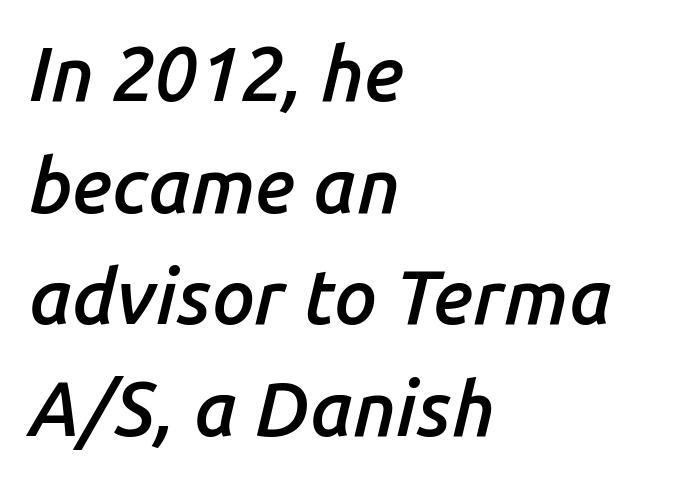
Q: Is the text bold? A: Semi-bold.
Q: Is the text italic (slanted)? A: Yes, it leans right by about 14 degrees.
Q: Is the text underlined? A: No.
Q: How is the paragraph aligned? A: Left-aligned.
Q: Is the spacing between letters normal or unusually wide? A: Normal.
Q: Is the spacing between lines tight, normal or loose? A: Normal.
Q: Width (condensed, normal, or wide)? A: Normal.
Q: Stroke contrast? A: Low.
Q: x-height? A: Medium.
Q: Monospaced? A: No.
